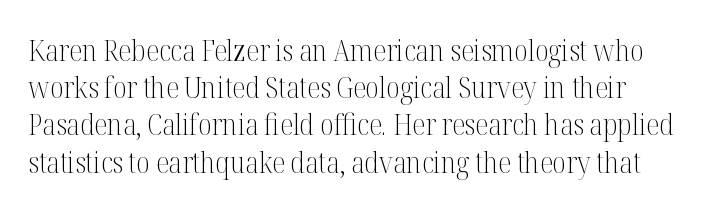
The gap between lines stays unmarked. Does the type have serifs? Yes, each stem ends in a small foot. No heavy texture on the line: the type isn't bold. Notice how the passage keeps a crisp vertical edge on the left only. The passage shown is typed in a proportional face where columns would drift. Designer's note — italics off, roman on.
